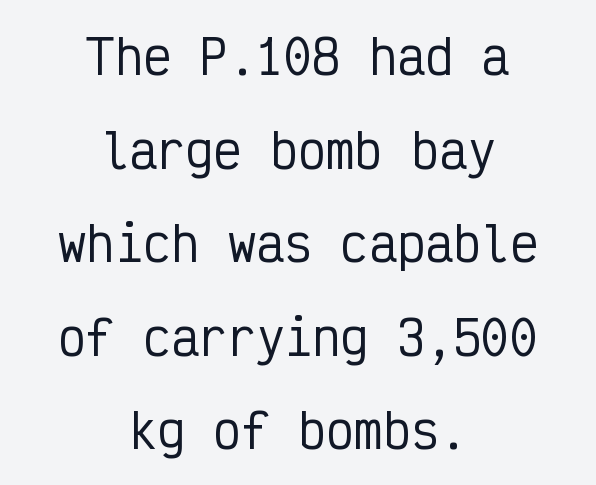
In terms of letterform style, serifs are entirely absent. Posture: upright roman. The paragraph shown floats in the horizontal middle. Does extra space separate the letters? No, they use regular spacing. Type without underlining.
